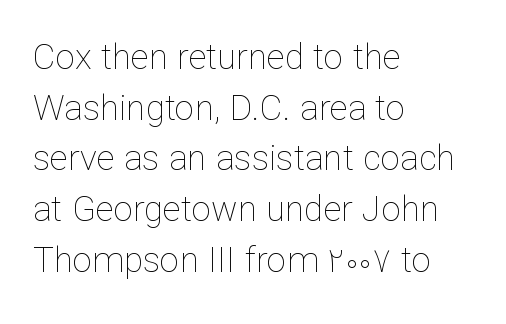
Q: Is the text bold? A: No.
Q: Is the text italic (slanted)? A: No, it is upright.
Q: Is the text underlined? A: No.
Q: How is the paragraph aligned? A: Left-aligned.
Q: Is the spacing between letters normal or unusually wide? A: Normal.
Q: Is the spacing between lines tight, normal or loose? A: Normal.
Q: Width (condensed, normal, or wide)? A: Normal.
Q: Stroke contrast? A: Low.
Q: x-height? A: Medium.
Q: Monospaced? A: No.
